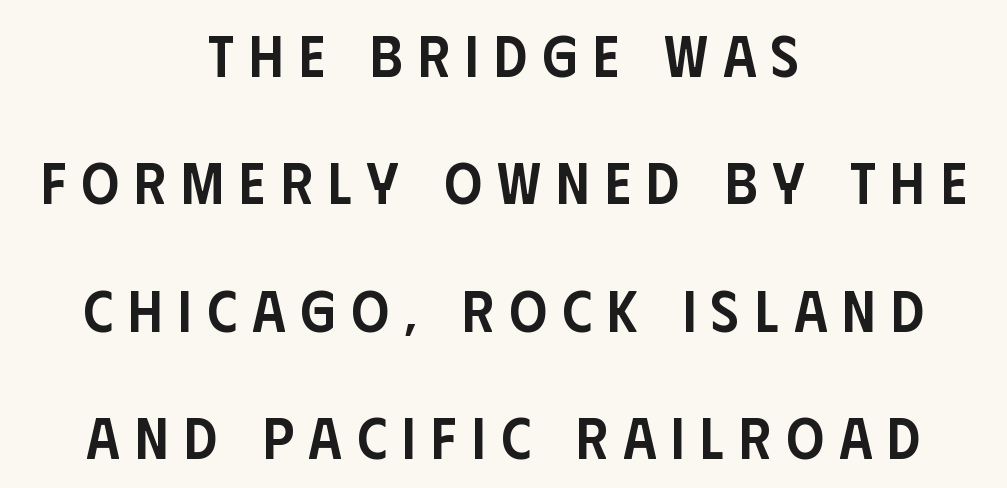
The image shows 59 px semibold, condensed sans-serif type, upright; set centered, loose line spacing (2.16x), unusually wide letter spacing (+0.26 em), not underlined; low stroke contrast and a large x-height.
